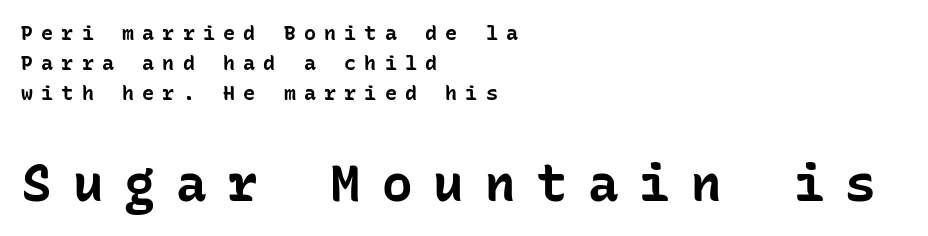
{"serif": "no", "italic": "no", "bold": "yes", "weight": "bold", "width": "normal", "stroke_contrast": "low", "x_height": "medium", "monospaced": "yes", "underline": "no", "align": "left", "line_spacing": "normal", "line_spacing_ratio": 1.51, "letter_spacing": "wide", "letter_spacing_em": 0.41, "larger_block": "second", "size_ratio": 2.55, "glyph_px": 51}
